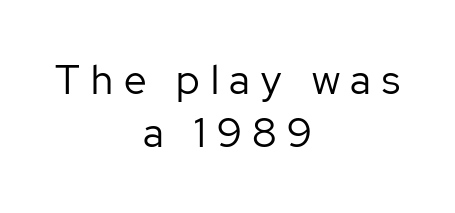
The image shows 40 px regular-weight sans-serif type, upright; set centered, normal line spacing (1.32x), unusually wide letter spacing (+0.27 em), not underlined; low stroke contrast and a medium x-height.
